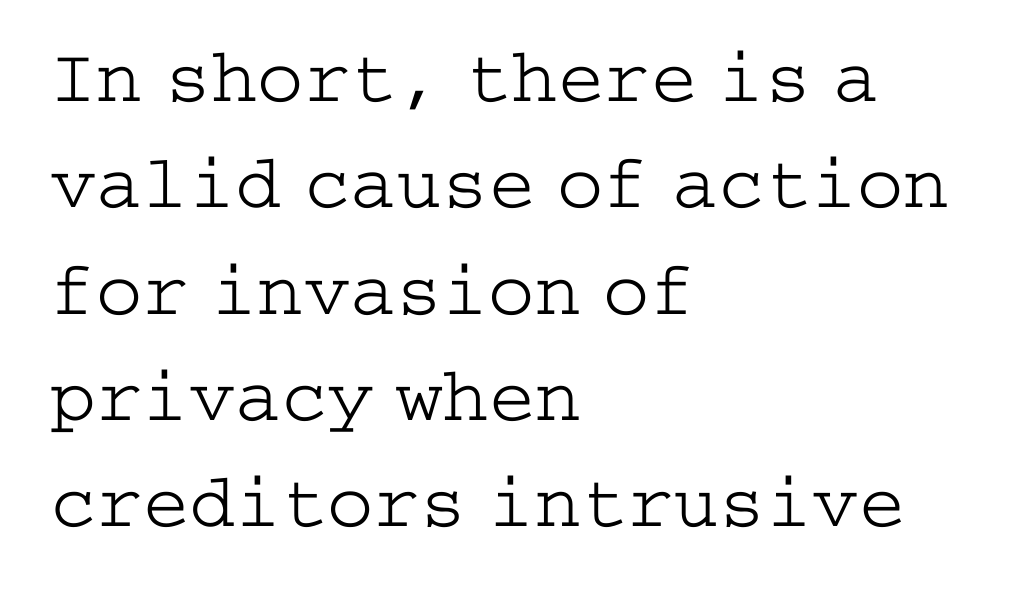
Q: Is the text bold? A: No.
Q: Is the text italic (slanted)? A: No, it is upright.
Q: Is the typeface a serif or a sans-serif typeface? A: Serif.
Q: Is the text underlined? A: No.
Q: How is the paragraph aligned? A: Left-aligned.
Q: Is the spacing between letters normal or unusually wide? A: Normal.
Q: Is the spacing between lines tight, normal or loose? A: Normal.
Q: Width (condensed, normal, or wide)? A: Wide.
Q: Stroke contrast? A: Low.
Q: x-height? A: Medium.
